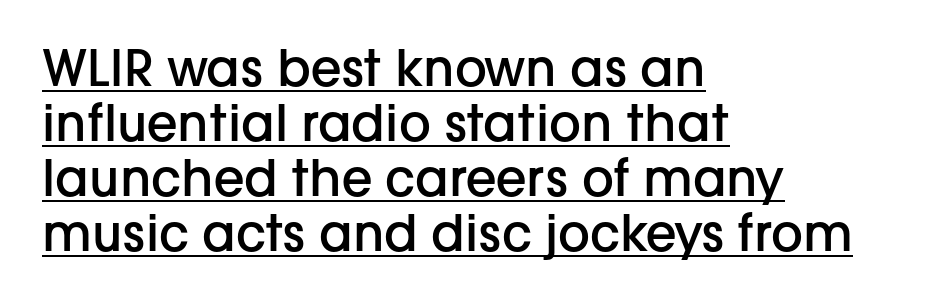
You can tell from the bare stems that sans-serif type was used. The face used here is proportionally spaced, like ordinary book or web type. Semibold letterforms, between regular and bold. How are the letters spaced? Ordinarily, with no added tracking.
